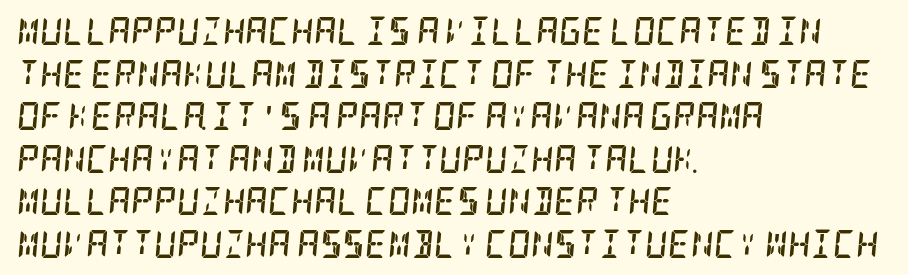
Q: Is the text bold? A: Yes.
Q: Is the text italic (slanted)? A: Yes, it leans right by about 5 degrees.
Q: Is the typeface a serif or a sans-serif typeface? A: Serif.
Q: Is the text underlined? A: No.
Q: How is the paragraph aligned? A: Left-aligned.
Q: Is the spacing between letters normal or unusually wide? A: Normal.
Q: Is the spacing between lines tight, normal or loose? A: Normal.
Q: Width (condensed, normal, or wide)? A: Condensed.
Q: Stroke contrast? A: Low.
Q: x-height? A: Large.
